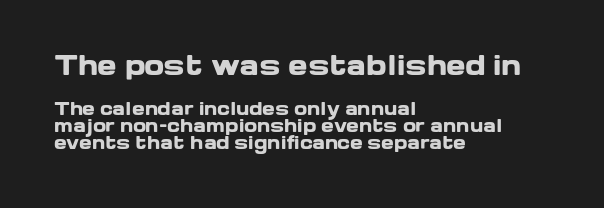
Q: Is the text bold? A: Yes.
Q: Is the text italic (slanted)? A: No, it is upright.
Q: Is the text underlined? A: No.
Q: How is the paragraph aligned? A: Left-aligned.
Q: Is the spacing between letters normal or unusually wide? A: Normal.
Q: Is the spacing between lines tight, normal or loose? A: Tight.
Q: Which block of text is set in a larger size, the first (top) or the second (bottom)? A: The first (top) one.
